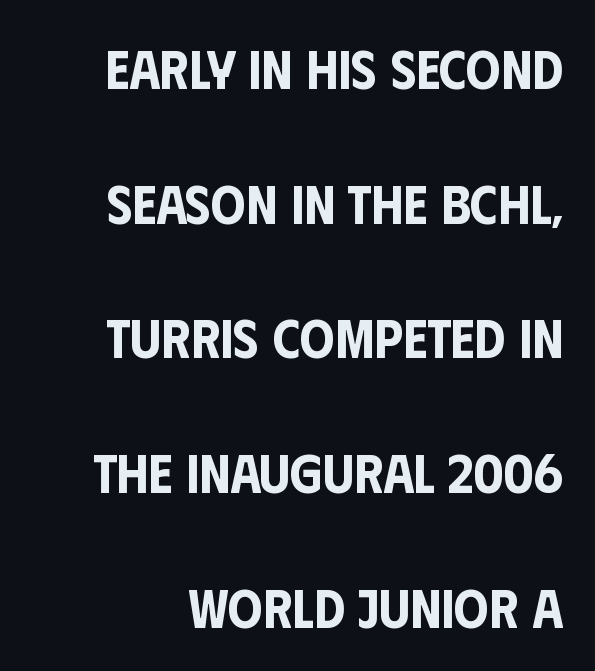
The image shows 55 px condensed sans-serif type, upright; set loose line spacing (2.45x), normal letter spacing, not underlined; low stroke contrast and a large x-height.
